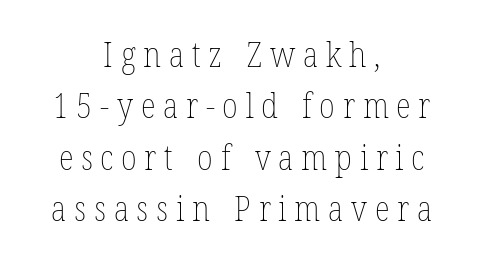
The rendering inserts visible extra space after every character. Decoration check: the copy has no underline. Notice how the stems are strictly vertical — no italics here. The strokes are not fattened; the text isn't bold.
